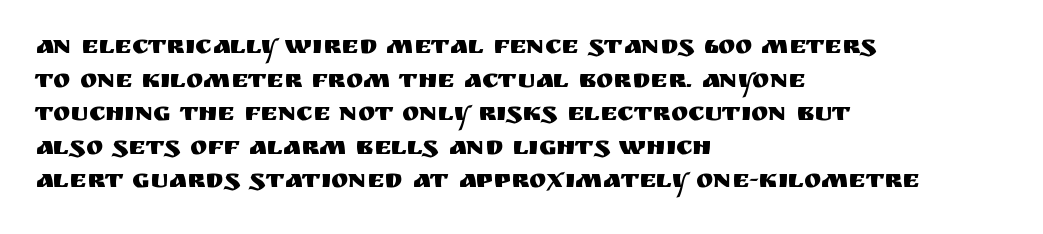
The zone under the glyphs is completely vacant. Line starts are locked; line ends wander. Look at the tracking — it's just the regular setting, nothing added. Horizontal bands of white between lines are of average thickness.
